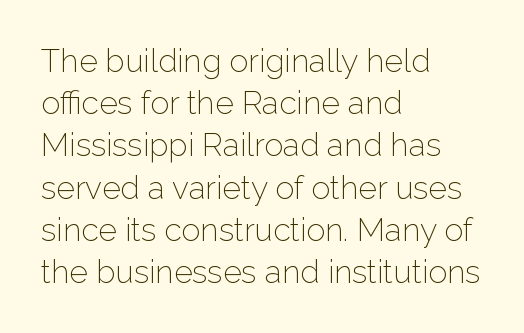
The paragraph shown leans on its left margin. Characters remain perfectly vertical along every line. The passage shown has conventional tracking throughout. Nothing heavy about these letters — not bold at all. These lines are composed in type without serifs. Only glyphs here, with clear space below each row.
